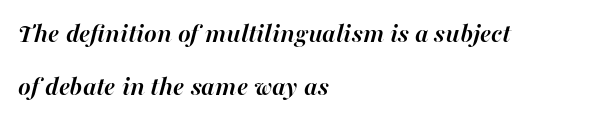
Q: Is the text bold? A: Yes.
Q: Is the text italic (slanted)? A: Yes, it leans right by about 16 degrees.
Q: Is the text underlined? A: No.
Q: How is the paragraph aligned? A: Left-aligned.
Q: Is the spacing between letters normal or unusually wide? A: Normal.
Q: Is the spacing between lines tight, normal or loose? A: Loose.
